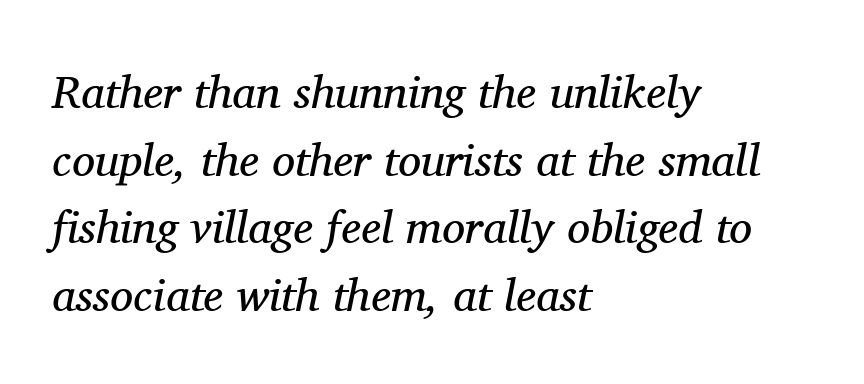
The image shows 46 px regular-weight serif type, italic (leaning right); set left-aligned, normal line spacing (1.47x), normal letter spacing, not underlined; medium stroke contrast and a medium x-height.
